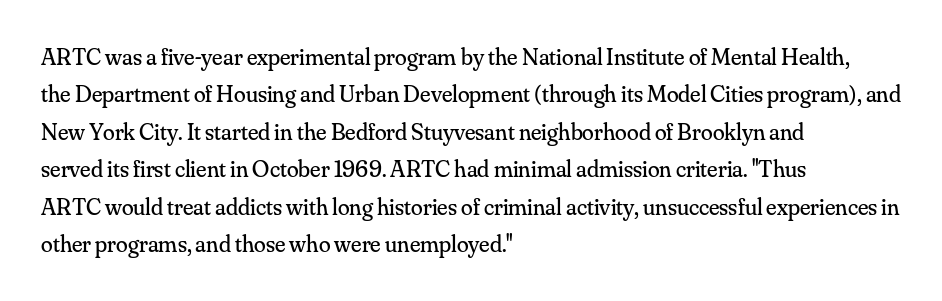
Evenly set lines give the paragraph a standard silhouette. Here the glyphs are tracked normally, forming tight word shapes. Rule under the text: the space is simply empty. Italic? Not at all — the glyphs are vertical. These glyphs show unthickened strokes, regular width or finer.
